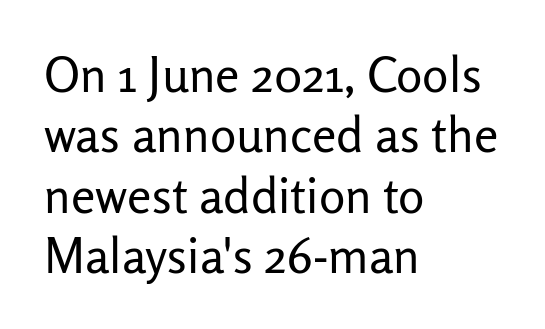
{"serif": "no", "italic": "no", "bold": "no", "weight": "regular", "width": "normal", "stroke_contrast": "low", "x_height": "medium", "monospaced": "no", "underline": "no", "align": "left", "line_spacing_ratio": 1.23, "letter_spacing": "normal", "letter_spacing_em": 0.0, "glyph_px": 49}
